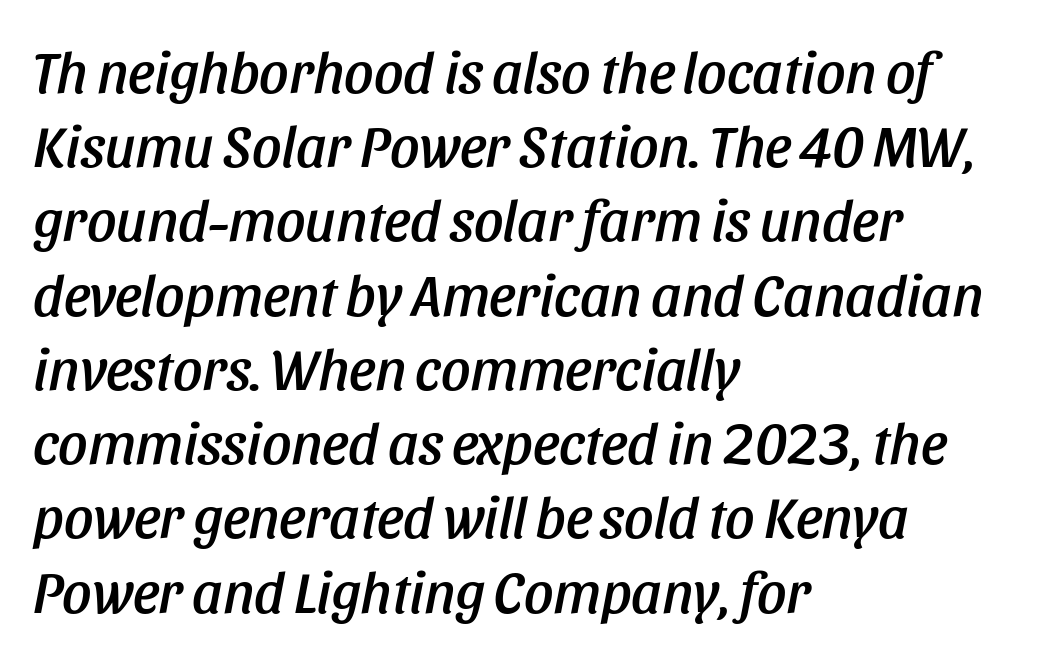
The image shows 58 px condensed type, italic (leaning right); set left-aligned, normal line spacing (1.28x), normal letter spacing, not underlined; low stroke contrast and a large x-height.
